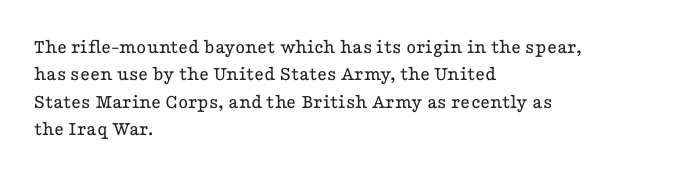
{"italic": "no", "bold": "no", "underline": "no", "align": "left", "line_spacing": "normal", "line_spacing_ratio": 1.3, "letter_spacing": "normal", "letter_spacing_em": 0.0, "glyph_px": 21}
